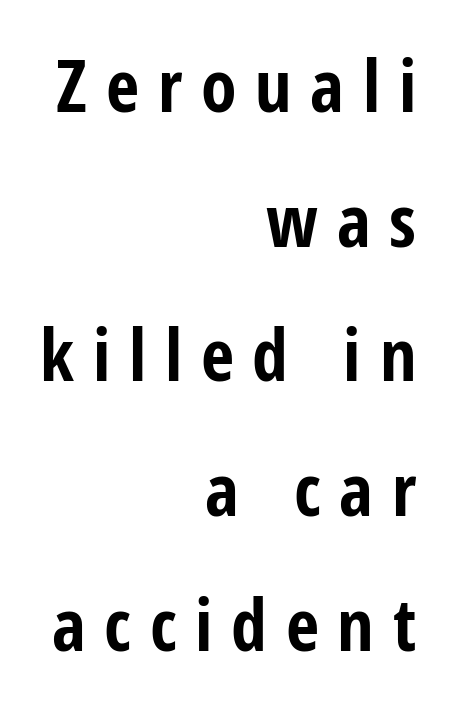
Q: Is the text bold? A: Yes.
Q: Is the text italic (slanted)? A: No, it is upright.
Q: Is the typeface a serif or a sans-serif typeface? A: Sans-serif.
Q: Is the text underlined? A: No.
Q: How is the paragraph aligned? A: Right-aligned.
Q: Is the spacing between letters normal or unusually wide? A: Unusually wide.
Q: Width (condensed, normal, or wide)? A: Condensed.
Q: Stroke contrast? A: Low.
Q: x-height? A: Medium.
Q: Monospaced? A: No.
